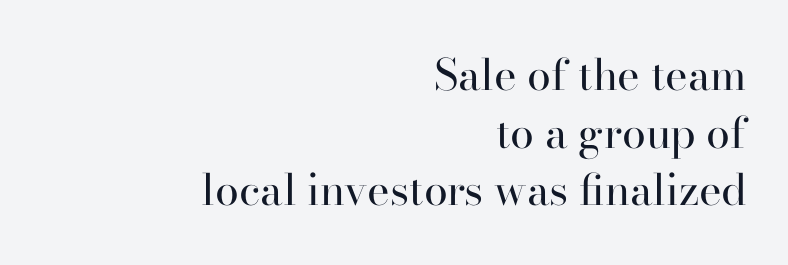
Quick note: underline off. What kind of face is this? One with serifs. Observe the ordinary spacing: letters are neighbours, not strangers. Posture: upright roman. Reading down the column, the eye jumps a familiar distance to each next line. Weight: in the light-to-regular range.
